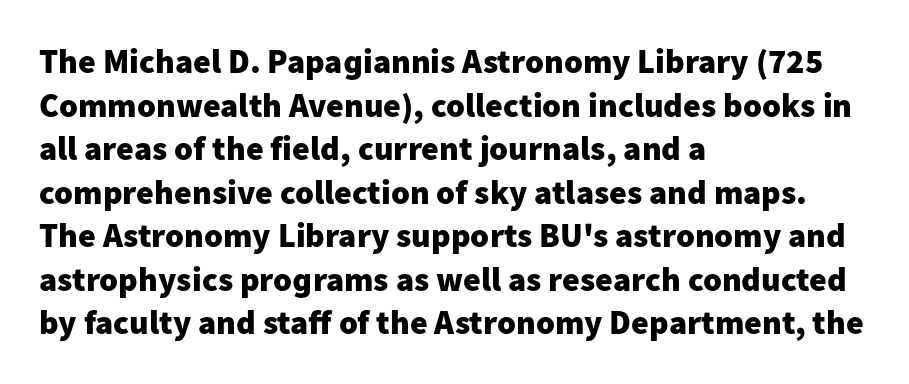
{"serif": "no", "italic": "no", "bold": "yes", "weight": "heavy", "width": "normal", "stroke_contrast": "low", "x_height": "medium", "monospaced": "no", "underline": "no", "align": "left", "line_spacing": "normal", "line_spacing_ratio": 1.28, "letter_spacing": "normal", "letter_spacing_em": 0.0, "glyph_px": 34}
